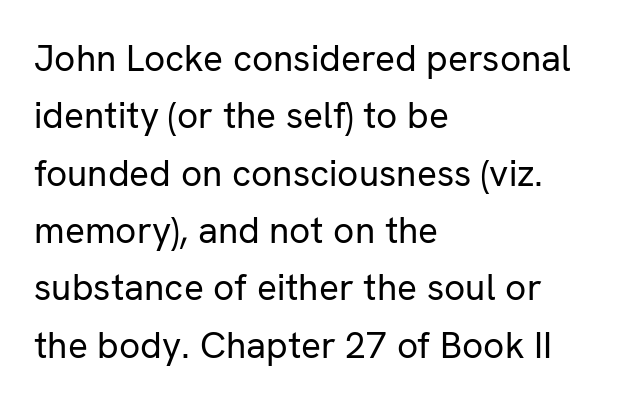
{"serif": "no", "italic": "no", "bold": "no", "weight": "regular", "width": "normal", "stroke_contrast": "low", "x_height": "medium", "monospaced": "no", "underline": "no", "align": "left", "line_spacing": "normal", "line_spacing_ratio": 1.55, "letter_spacing": "normal", "letter_spacing_em": 0.0, "glyph_px": 37}
